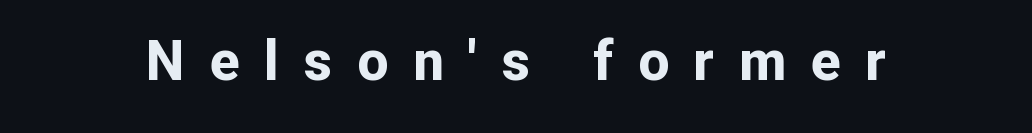
Q: Is the text bold? A: Yes.
Q: Is the text italic (slanted)? A: No, it is upright.
Q: Is the typeface a serif or a sans-serif typeface? A: Sans-serif.
Q: Is the text underlined? A: No.
Q: Is the spacing between letters normal or unusually wide? A: Unusually wide.
Q: Width (condensed, normal, or wide)? A: Normal.
Q: Stroke contrast? A: Low.
Q: x-height? A: Medium.
Q: Monospaced? A: No.
